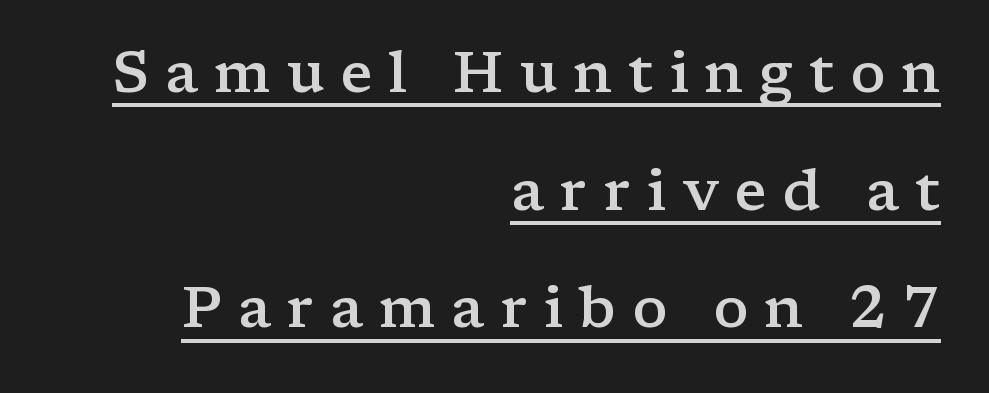
The image shows 58 px semibold, wide serif type, upright; set right-aligned, loose line spacing (2.03x), unusually wide letter spacing (+0.27 em), underlined; low stroke contrast and a medium x-height.
